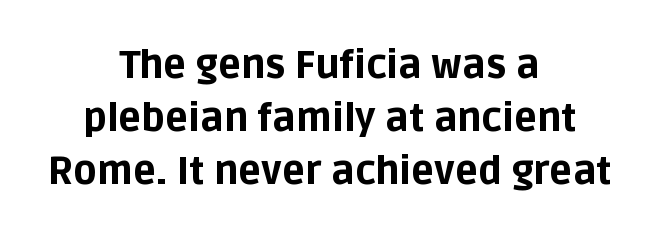
Clear beneath every line of the passage. Type style note: lacks serifs. Typographic density is high because the face is bold. The rows are spaced the way most documents space them. If you folded the block vertically in half, each line would mirror itself in length.
